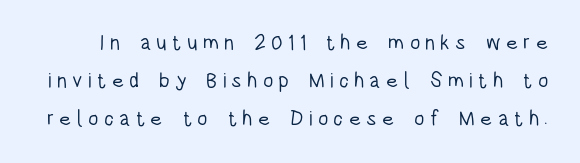
Q: Is the text bold? A: No.
Q: Is the text italic (slanted)? A: No, it is upright.
Q: Is the text underlined? A: No.
Q: Is the spacing between letters normal or unusually wide? A: Unusually wide.
